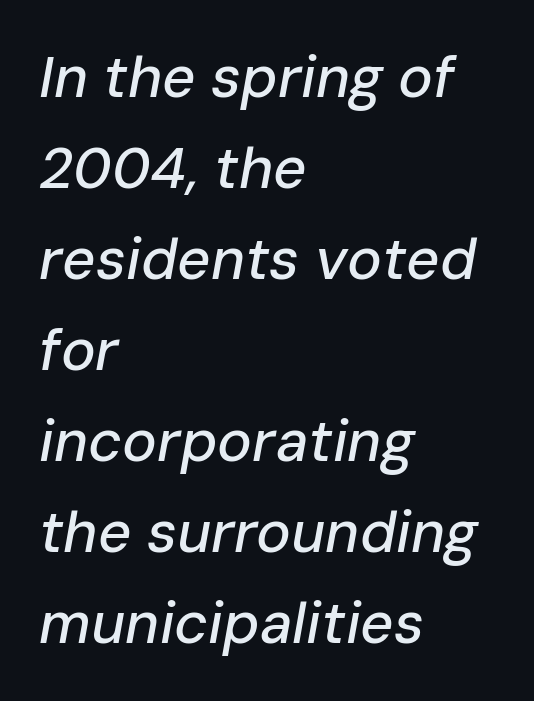
Q: Is the text italic (slanted)? A: Yes, it leans right by about 10 degrees.
Q: Is the text underlined? A: No.
Q: How is the paragraph aligned? A: Left-aligned.
Q: Is the spacing between letters normal or unusually wide? A: Normal.
Q: Is the spacing between lines tight, normal or loose? A: Normal.
Q: Width (condensed, normal, or wide)? A: Normal.
Q: Stroke contrast? A: Low.
Q: x-height? A: Medium.
Q: Monospaced? A: No.
